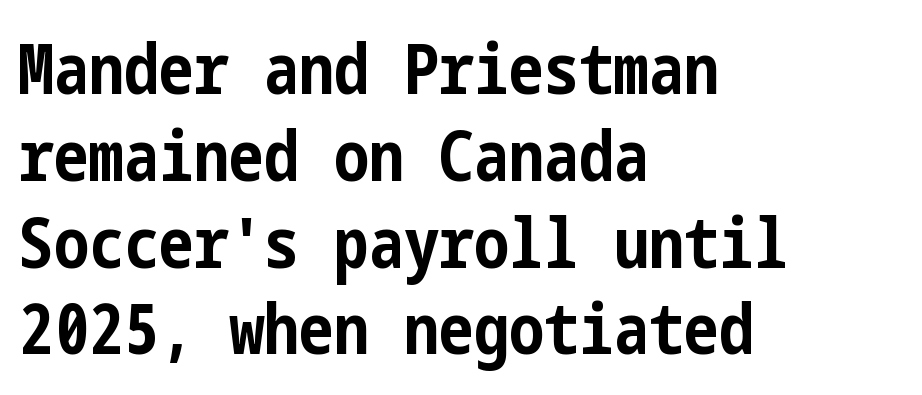
Q: Is the text bold? A: Yes.
Q: Is the text italic (slanted)? A: No, it is upright.
Q: Is the typeface a serif or a sans-serif typeface? A: Sans-serif.
Q: Is the text underlined? A: No.
Q: How is the paragraph aligned? A: Left-aligned.
Q: Is the spacing between letters normal or unusually wide? A: Normal.
Q: Width (condensed, normal, or wide)? A: Condensed.
Q: Stroke contrast? A: Low.
Q: x-height? A: Medium.
